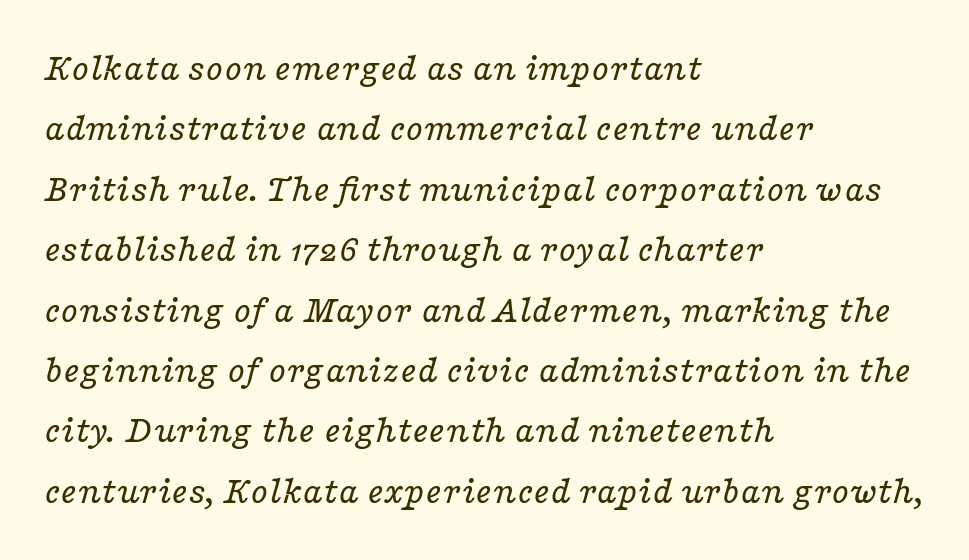
Q: Is the text bold? A: No.
Q: Is the text italic (slanted)? A: Yes, it leans right by about 16 degrees.
Q: Is the typeface a serif or a sans-serif typeface? A: Serif.
Q: Is the text underlined? A: No.
Q: How is the paragraph aligned? A: Left-aligned.
Q: Is the spacing between letters normal or unusually wide? A: Normal.
Q: Is the spacing between lines tight, normal or loose? A: Normal.
Q: Width (condensed, normal, or wide)? A: Wide.
Q: Stroke contrast? A: Low.
Q: x-height? A: Medium.
Q: Monospaced? A: No.
